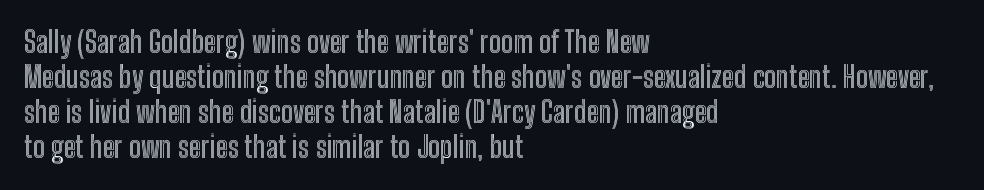
Ordinary non-slanted type is in use. Plain, unruled lines of type. Compared with a centered layout, this one pins lines to the left instead. These lines are rendered in a variable-pitch font.
